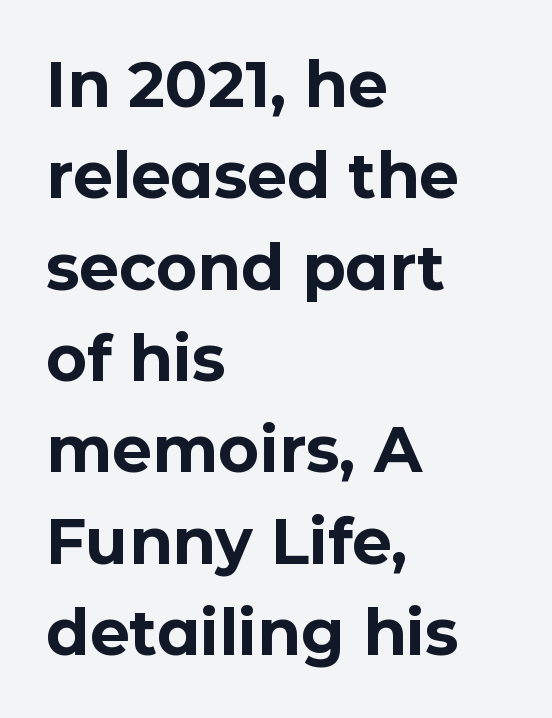
Q: Is the text bold? A: Yes.
Q: Is the text italic (slanted)? A: No, it is upright.
Q: Is the typeface a serif or a sans-serif typeface? A: Sans-serif.
Q: Is the text underlined? A: No.
Q: How is the paragraph aligned? A: Left-aligned.
Q: Is the spacing between letters normal or unusually wide? A: Normal.
Q: Is the spacing between lines tight, normal or loose? A: Normal.
Q: Width (condensed, normal, or wide)? A: Normal.
Q: Stroke contrast? A: Low.
Q: x-height? A: Medium.
Q: Monospaced? A: No.
